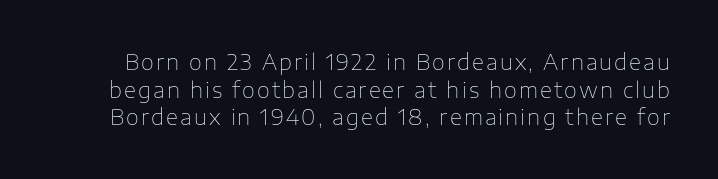
{"italic": "no", "bold": "no", "underline": "no", "line_spacing": "normal", "line_spacing_ratio": 1.31, "glyph_px": 21}
